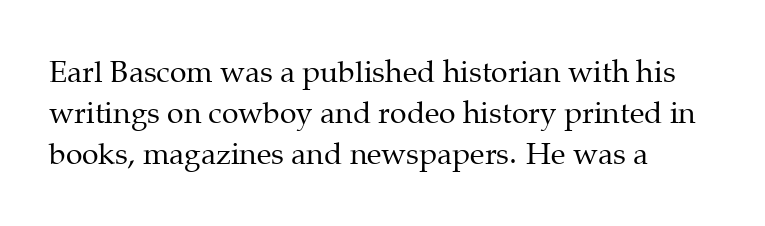
Yep, those are serifs on the letters. Here the designer chose a conventional face with non-uniform glyph widths. The text block is weighted toward the left margin, trailing off unevenly rightward. It's the straight-up-and-down kind of type. The gap between lines stays unmarked. Unbolded letterforms with no extra heft.
